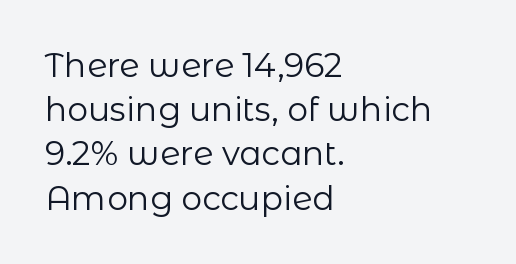
{"serif": "no", "italic": "no", "bold": "no", "weight": "regular", "width": "normal", "stroke_contrast": "low", "x_height": "medium", "monospaced": "no", "underline": "no", "align": "left", "line_spacing": "normal", "line_spacing_ratio": 1.34, "letter_spacing": "normal", "letter_spacing_em": 0.0, "glyph_px": 33}
